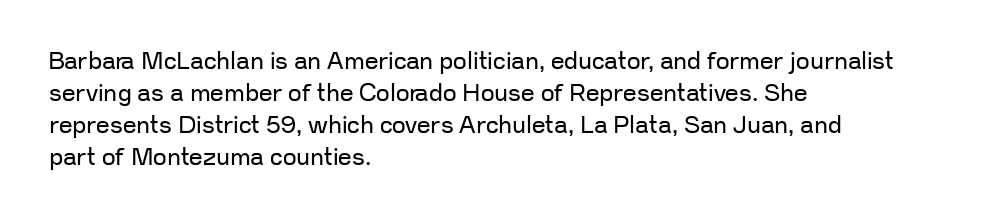
{"italic": "no", "bold": "no", "underline": "no", "align": "left", "line_spacing": "normal", "line_spacing_ratio": 1.34, "letter_spacing": "normal", "letter_spacing_em": 0.0, "glyph_px": 24}
